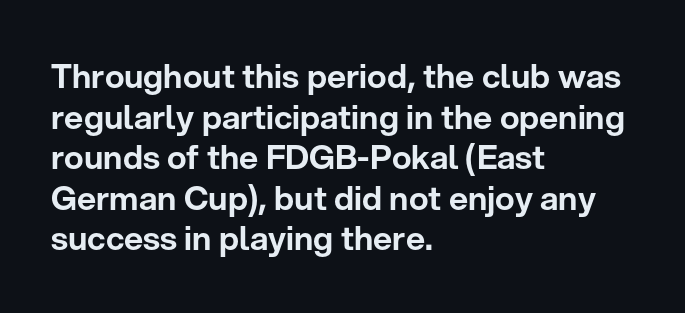
Look at the tracking — it's just the regular setting, nothing added. Any mark beneath the type? The region is blank. Short and long lines alike share a common starting point at left. Tall strokes in this sample are plumb rather than angled.
